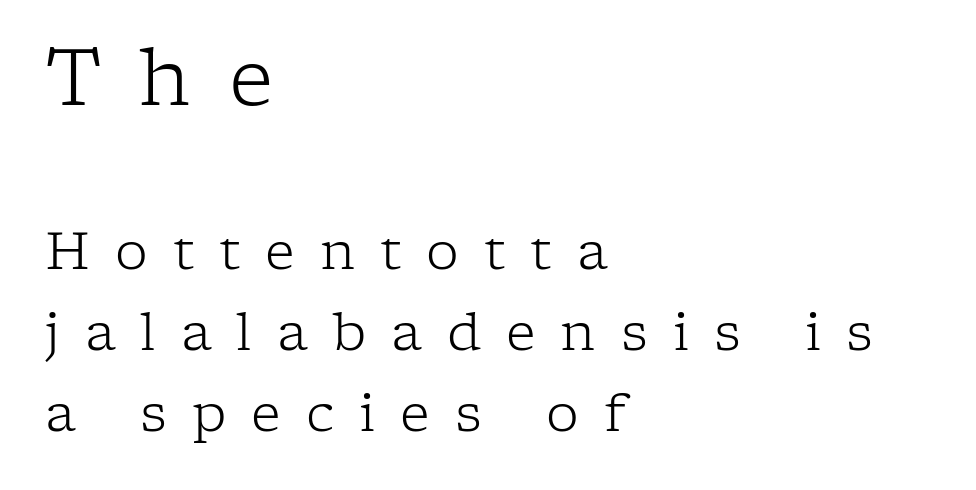
The image shows 78 px light serif type, upright; set left-aligned, normal line spacing (1.56x), unusually wide letter spacing (+0.48 em), not underlined; the first (top) block is 1.5x larger; low stroke contrast and a medium x-height.
